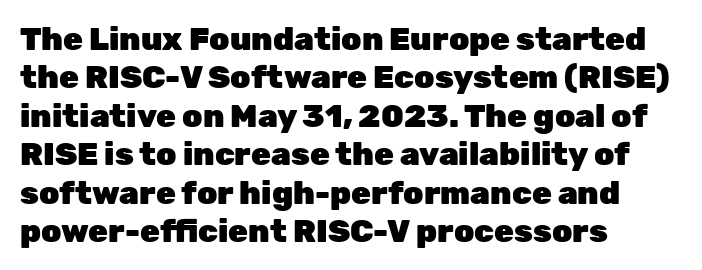
The image shows 32 px heavy sans-serif type, upright; set left-aligned, line spacing 1.2x, normal letter spacing, not underlined; low stroke contrast and a medium x-height.
